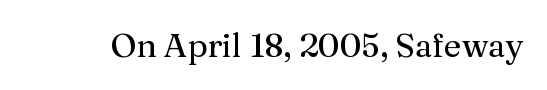
{"serif": "yes", "italic": "no", "width": "normal", "stroke_contrast": "medium", "x_height": "medium", "monospaced": "no", "underline": "no", "letter_spacing": "normal", "letter_spacing_em": 0.0, "glyph_px": 33}
